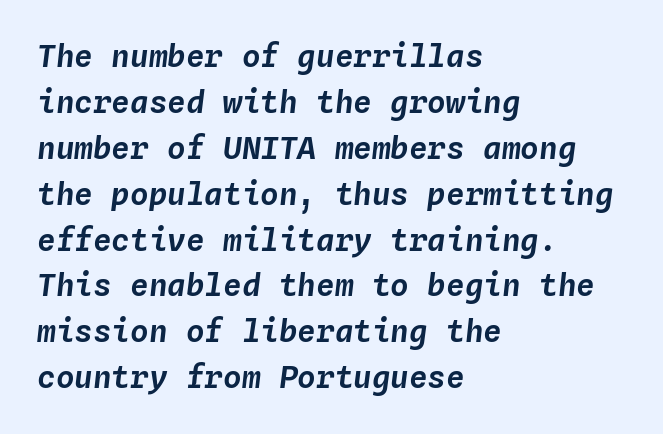
Q: Is the text italic (slanted)? A: Yes, it leans right by about 4 degrees.
Q: Is the text underlined? A: No.
Q: How is the paragraph aligned? A: Left-aligned.
Q: Is the spacing between letters normal or unusually wide? A: Normal.
Q: Is the spacing between lines tight, normal or loose? A: Normal.
Q: Width (condensed, normal, or wide)? A: Normal.
Q: Stroke contrast? A: Low.
Q: x-height? A: Medium.
Q: Monospaced? A: Yes.
